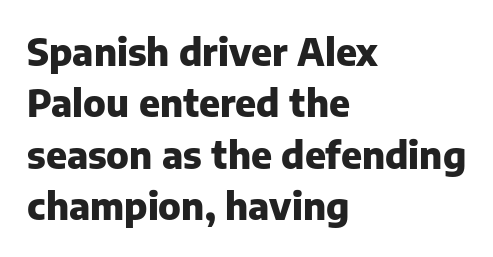
Spacing between characters is what you'd get straight out of the box. In terms of leading, this rendering sits right in the middle. Caption: multi-line text, flush left, ragged right. The type sits square on the baseline with zero lean.
